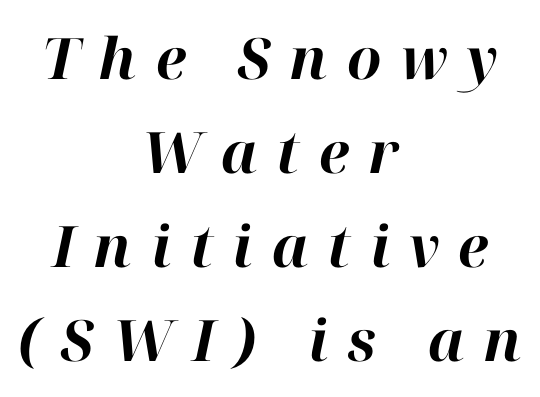
Q: Is the text bold? A: Yes.
Q: Is the text italic (slanted)? A: Yes, it leans right by about 12 degrees.
Q: Is the text underlined? A: No.
Q: How is the paragraph aligned? A: Centered.
Q: Is the spacing between letters normal or unusually wide? A: Unusually wide.
Q: Is the spacing between lines tight, normal or loose? A: Normal.
Q: Width (condensed, normal, or wide)? A: Normal.
Q: Stroke contrast? A: High.
Q: x-height? A: Medium.
Q: Monospaced? A: No.
